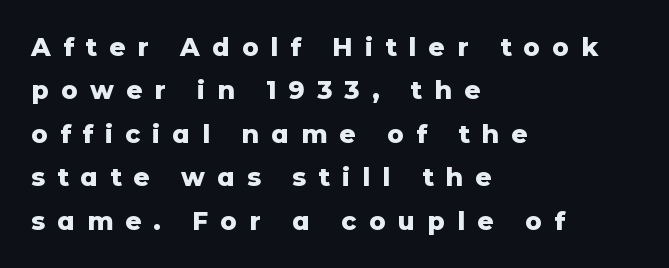
The image shows 25 px bold type, upright; set left-aligned, line spacing 1.74x, unusually wide letter spacing (+0.49 em), not underlined.
